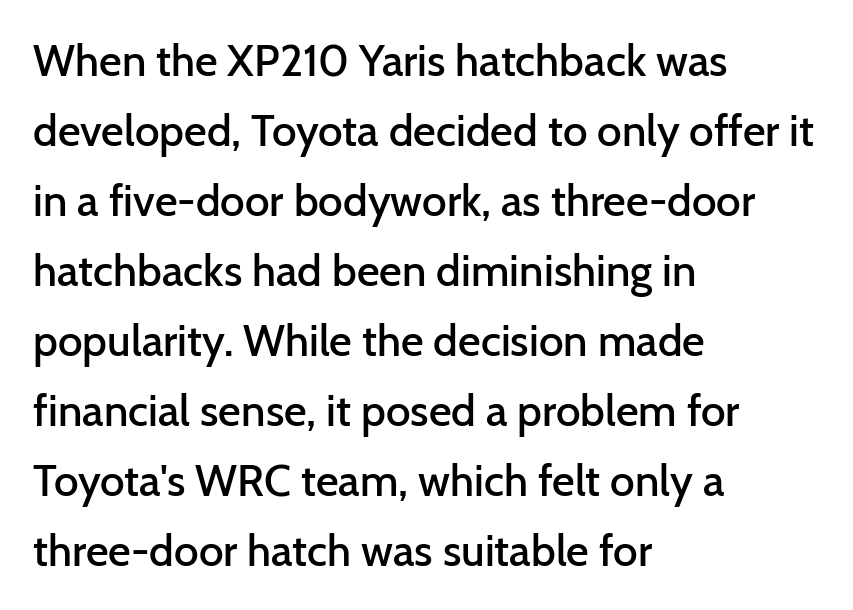
Q: Is the text bold? A: Semi-bold.
Q: Is the text italic (slanted)? A: No, it is upright.
Q: Is the typeface a serif or a sans-serif typeface? A: Sans-serif.
Q: Is the text underlined? A: No.
Q: How is the paragraph aligned? A: Left-aligned.
Q: Is the spacing between letters normal or unusually wide? A: Normal.
Q: Is the spacing between lines tight, normal or loose? A: Normal.
Q: Width (condensed, normal, or wide)? A: Normal.
Q: Stroke contrast? A: Low.
Q: x-height? A: Medium.
Q: Monospaced? A: No.
